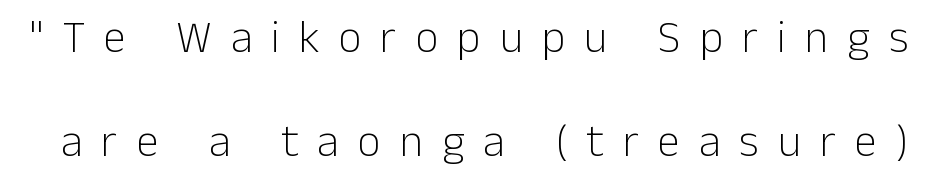
Q: Is the text bold? A: No.
Q: Is the text italic (slanted)? A: No, it is upright.
Q: Is the typeface a serif or a sans-serif typeface? A: Sans-serif.
Q: Is the text underlined? A: No.
Q: Is the spacing between letters normal or unusually wide? A: Unusually wide.
Q: Is the spacing between lines tight, normal or loose? A: Loose.
Q: Width (condensed, normal, or wide)? A: Normal.
Q: Stroke contrast? A: Low.
Q: x-height? A: Medium.
Q: Monospaced? A: No.
